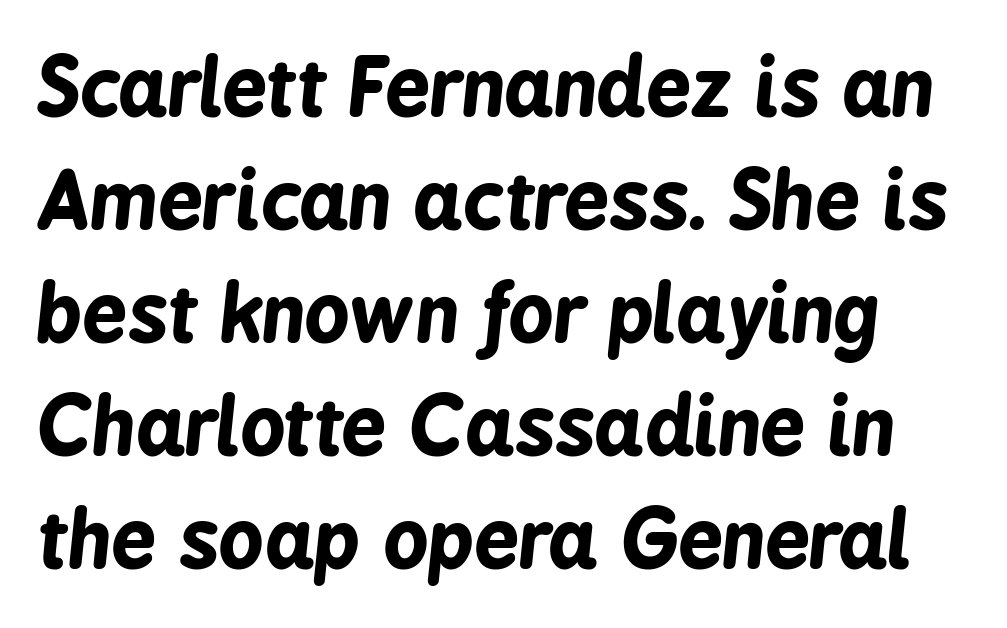
{"italic": "yes", "lean": "right", "slant_degrees": 6, "bold": "yes", "weight": "bold", "width": "condensed", "stroke_contrast": "low", "x_height": "medium", "monospaced": "no", "underline": "no", "line_spacing": "normal", "line_spacing_ratio": 1.43, "letter_spacing": "normal", "letter_spacing_em": 0.0, "glyph_px": 79}
